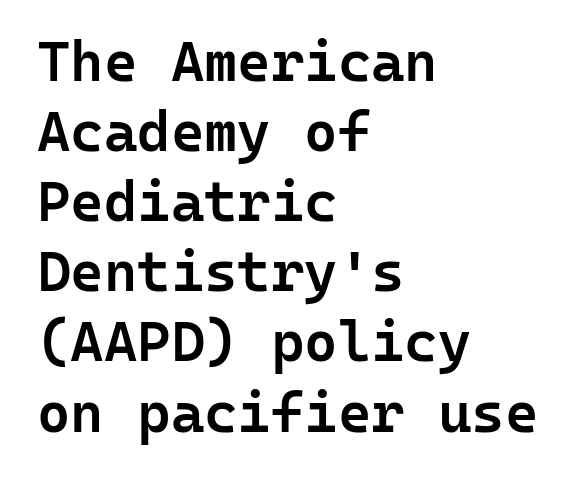
Observe the ordinary spacing: letters are neighbours, not strangers. No feet cap the strokes, marking this as sans-serif type. Line starts are locked; line ends wander. Does the weight exceed regular? Yes, but only to semibold. These lines are rendered in a fixed-pitch font.
